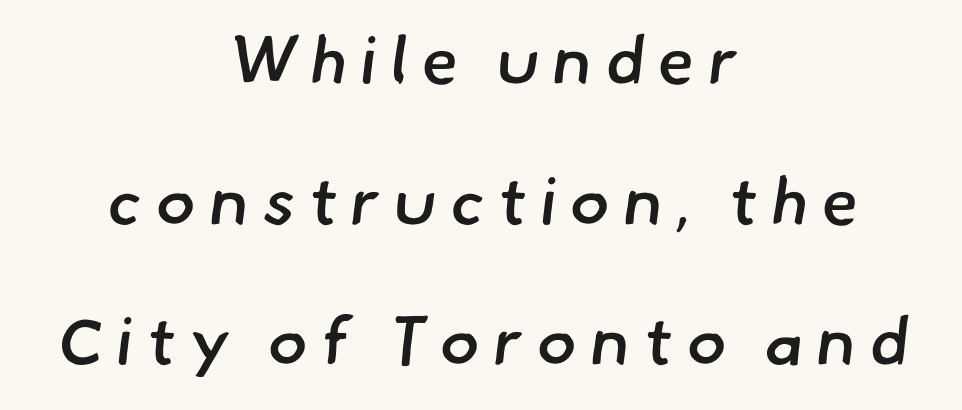
The face used here is proportionally spaced, like ordinary book or web type. The line texture is sparse and dotted thanks to wide tracking. This sample trades compactness for vertical openness between lines. The setting favours the middle, as headings and verse often do.
